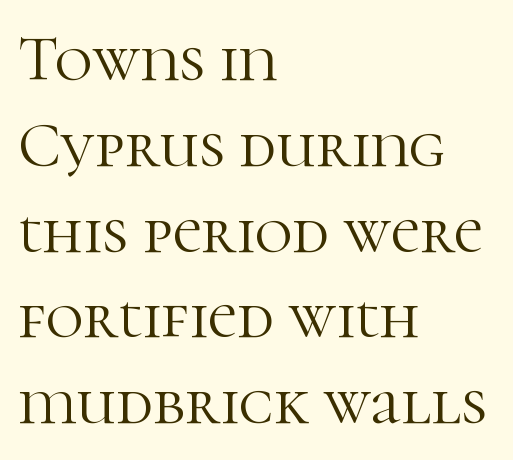
If you measured baseline to baseline, you'd find a middling distance. Examine the stroke ends and you'll spot serifs. The setting favours the left margin, as ordinary paragraphs usually do. Stroke mass is kept to a normal reading level or below.
